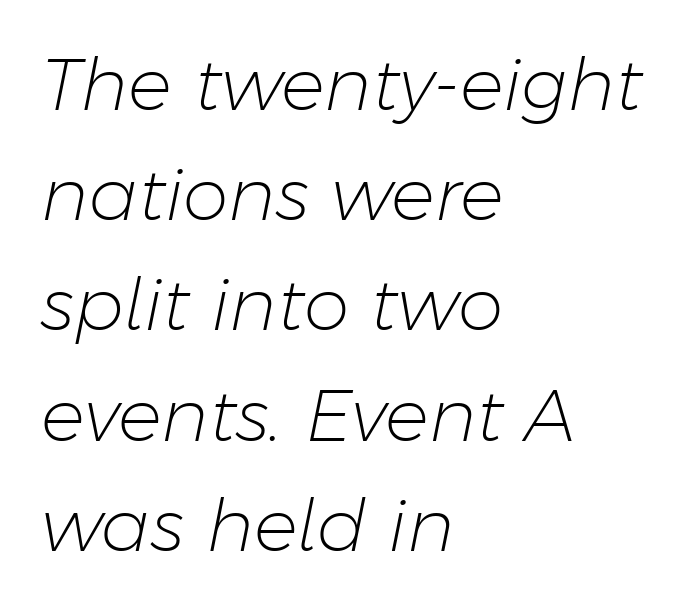
Q: Is the text bold? A: No.
Q: Is the text italic (slanted)? A: Yes, it leans right by about 11 degrees.
Q: Is the text underlined? A: No.
Q: How is the paragraph aligned? A: Left-aligned.
Q: Is the spacing between letters normal or unusually wide? A: Normal.
Q: Is the spacing between lines tight, normal or loose? A: Normal.
Q: Width (condensed, normal, or wide)? A: Normal.
Q: Stroke contrast? A: Low.
Q: x-height? A: Medium.
Q: Monospaced? A: No.
